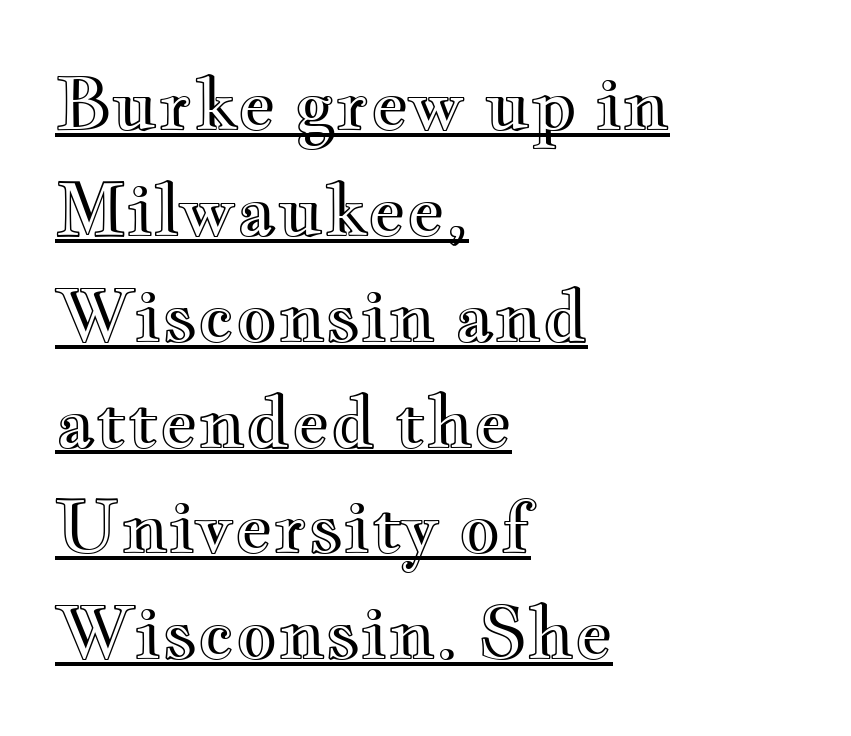
Q: Is the text italic (slanted)? A: No, it is upright.
Q: Is the text underlined? A: Yes.
Q: How is the paragraph aligned? A: Left-aligned.
Q: Is the spacing between letters normal or unusually wide? A: Normal.
Q: Is the spacing between lines tight, normal or loose? A: Normal.
Q: Width (condensed, normal, or wide)? A: Wide.
Q: x-height? A: Small.
Q: Monospaced? A: No.
